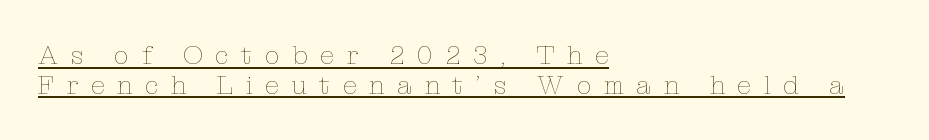
{"italic": "no", "bold": "no", "underline": "yes", "align": "left", "line_spacing": "tight", "line_spacing_ratio": 1.14, "letter_spacing": "wide", "letter_spacing_em": 0.48, "glyph_px": 26}
